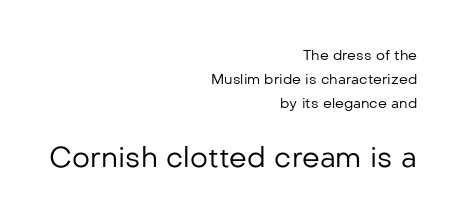
The image shows 28 px regular-weight sans-serif type, upright; set right-aligned, normal line spacing (1.7x), normal letter spacing, not underlined; the second (bottom) block is 2.0x larger; low stroke contrast and a medium x-height.
